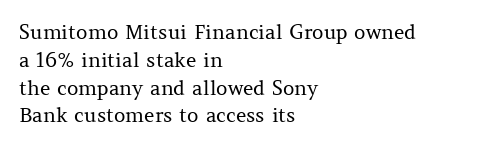
{"italic": "no", "bold": "no", "underline": "no", "align": "left", "line_spacing": "normal", "line_spacing_ratio": 1.39, "letter_spacing": "normal", "letter_spacing_em": 0.0, "glyph_px": 20}
